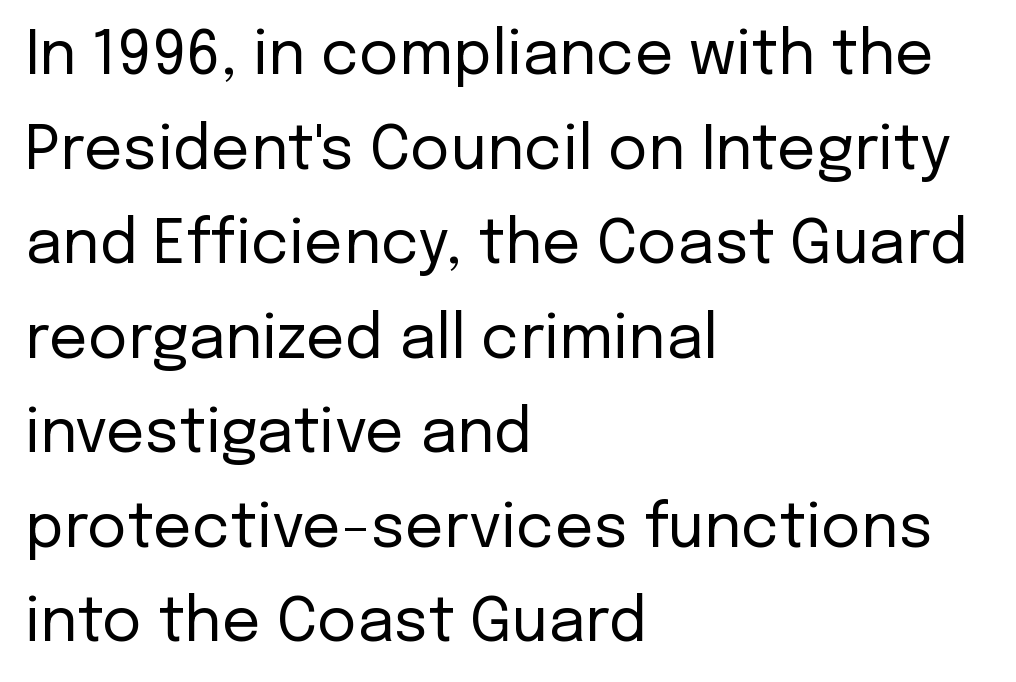
Stems here are at most as thick as an everyday book face. The typesetter chose a ragged-right arrangement here. Ascenders rise straight up at ninety degrees. Nobody touched the tracking dial on this one. A typesetter would call this proportional, since set widths differ per character.
